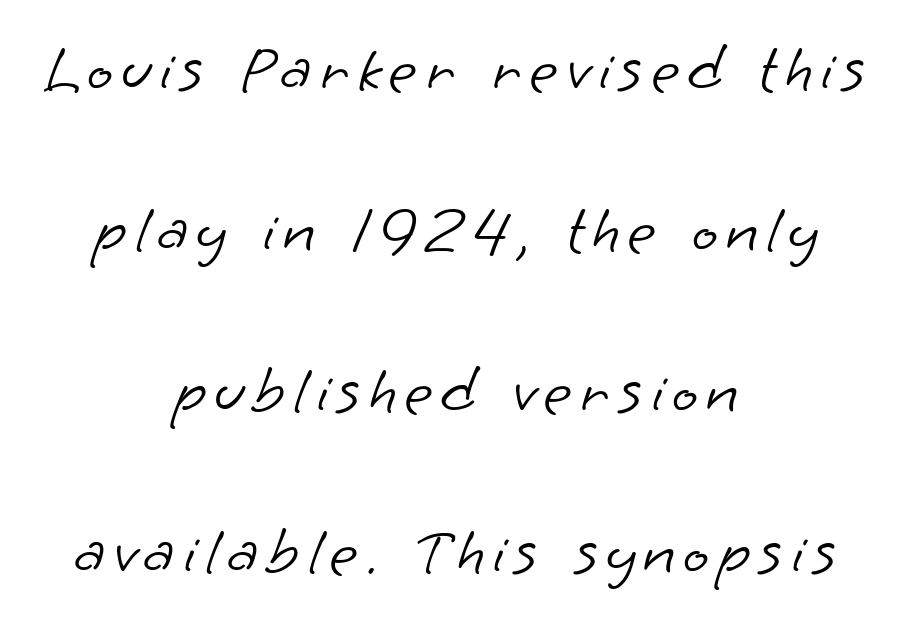
The image shows 68 px light sans-serif type; set centered, loose line spacing (2.37x), not underlined; low stroke contrast and a small x-height.
